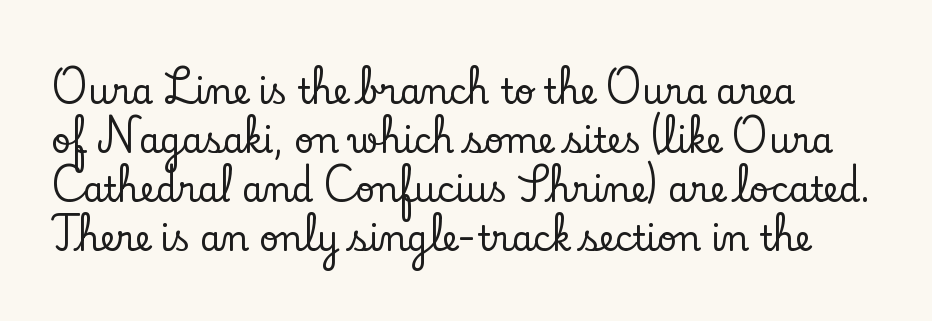
Q: Is the text italic (slanted)? A: No, it is upright.
Q: Is the typeface a serif or a sans-serif typeface? A: Serif.
Q: Is the text underlined? A: No.
Q: How is the paragraph aligned? A: Left-aligned.
Q: Is the spacing between letters normal or unusually wide? A: Normal.
Q: Is the spacing between lines tight, normal or loose? A: Normal.
Q: Width (condensed, normal, or wide)? A: Normal.
Q: Stroke contrast? A: Low.
Q: x-height? A: Small.
Q: Monospaced? A: No.
